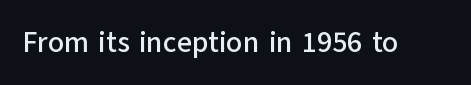
The image shows 29 px sans-serif type, upright; set normal letter spacing, not underlined; low stroke contrast and a medium x-height.
